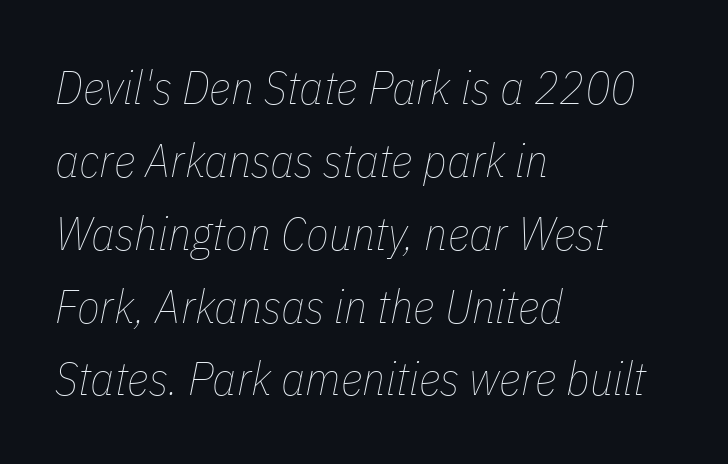
Looks like regular typesetting: each glyph gets only the width it needs. Italic? Definitely — the glyphs are oblique. Compared with typical body copy, the letter spacing here is the same. Short and long lines alike share a common starting point at left. Type without underlining.
